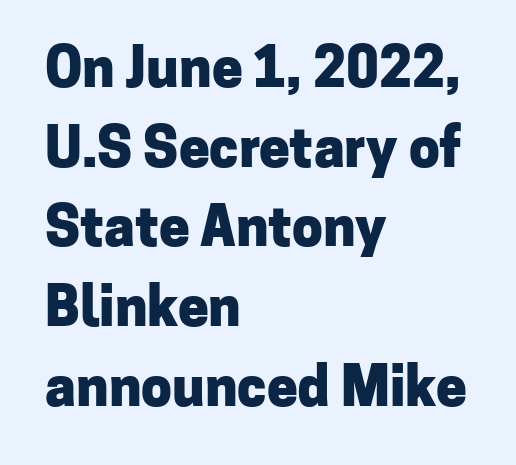
Q: Is the text bold? A: Yes.
Q: Is the text italic (slanted)? A: No, it is upright.
Q: Is the typeface a serif or a sans-serif typeface? A: Sans-serif.
Q: Is the text underlined? A: No.
Q: How is the paragraph aligned? A: Left-aligned.
Q: Is the spacing between letters normal or unusually wide? A: Normal.
Q: Is the spacing between lines tight, normal or loose? A: Normal.
Q: Width (condensed, normal, or wide)? A: Normal.
Q: Stroke contrast? A: Low.
Q: x-height? A: Medium.
Q: Monospaced? A: No.
